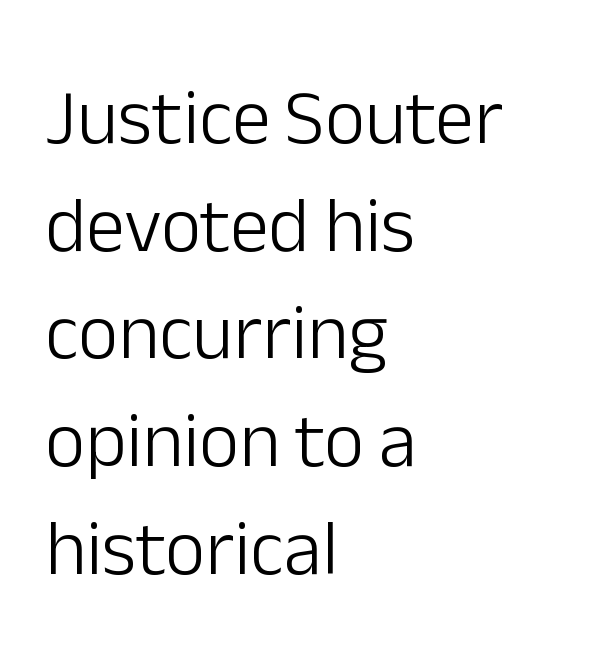
{"serif": "no", "italic": "no", "bold": "no", "weight": "light", "width": "normal", "stroke_contrast": "low", "x_height": "medium", "monospaced": "no", "underline": "no", "align": "left", "line_spacing": "normal", "line_spacing_ratio": 1.38, "letter_spacing": "normal", "letter_spacing_em": 0.0, "glyph_px": 78}
